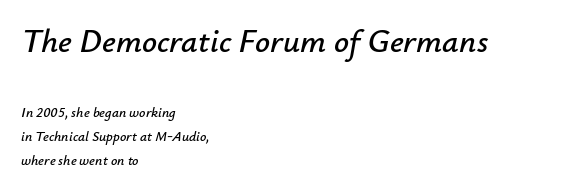
Type size steps down from the first block to the second. The rendering keeps characters at their native spacing. A student would call this left alignment; a typographer would say flush left, rag right. Looking at the ascenders, they clearly lean. Here the designer chose a conventional face with non-uniform glyph widths. Type without underlining.
